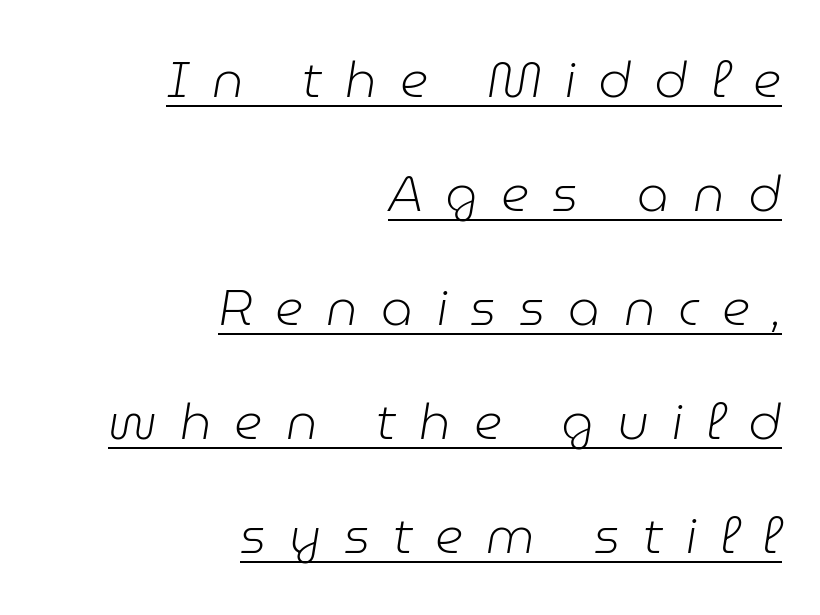
The letterforms stand isolated, each surrounded by extra space. Notice how a bar underscores the lettering throughout. Right-aligned paragraph, ragged on the left. Interline gaps are noticeably wide in this sample. Stems here are at most as thick as an everyday book face.
